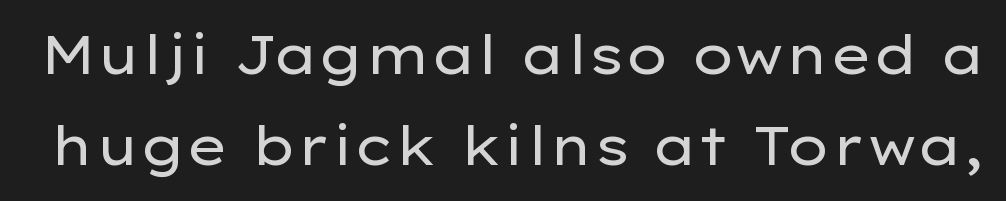
Q: Is the text bold? A: No.
Q: Is the text italic (slanted)? A: No, it is upright.
Q: Is the typeface a serif or a sans-serif typeface? A: Sans-serif.
Q: Is the text underlined? A: No.
Q: Is the spacing between letters normal or unusually wide? A: Normal.
Q: Width (condensed, normal, or wide)? A: Wide.
Q: Stroke contrast? A: Low.
Q: x-height? A: Medium.
Q: Monospaced? A: No.
